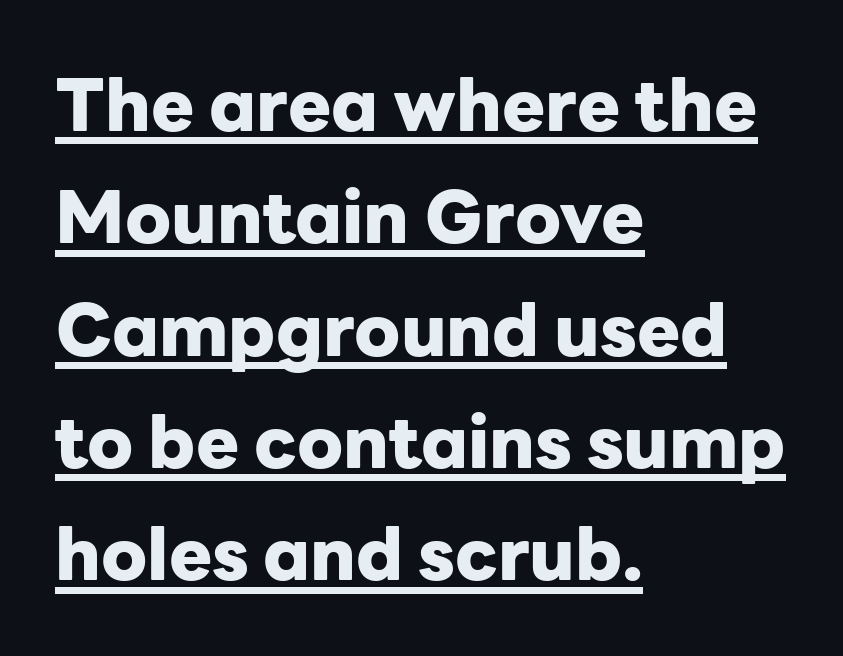
Each glyph is drawn with heavy, bold strokes. Look at the bottom of the vertical strokes: they stop flat, with no serifs. Notice how a bar underscores the lettering throughout. Posture: straight, roman, zero tilt. Characters follow at the spacing the type designer built in. Each letter keeps its own natural width here, so spacing adapts to shape.
